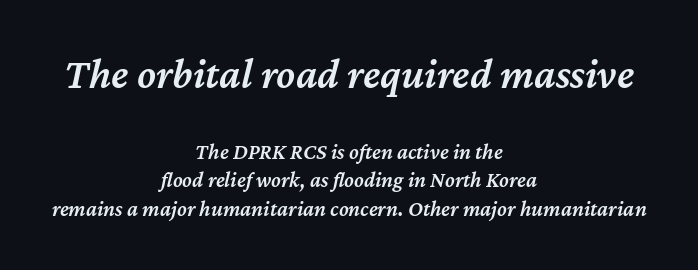
{"italic": "yes", "lean": "right", "slant_degrees": 12, "bold": "semi", "weight": "semibold", "width": "normal", "stroke_contrast": "medium", "x_height": "medium", "monospaced": "no", "underline": "no", "align": "center", "line_spacing": "normal", "line_spacing_ratio": 1.29, "letter_spacing": "normal", "letter_spacing_em": 0.0, "larger_block": "first", "size_ratio": 1.95, "glyph_px": 43}
